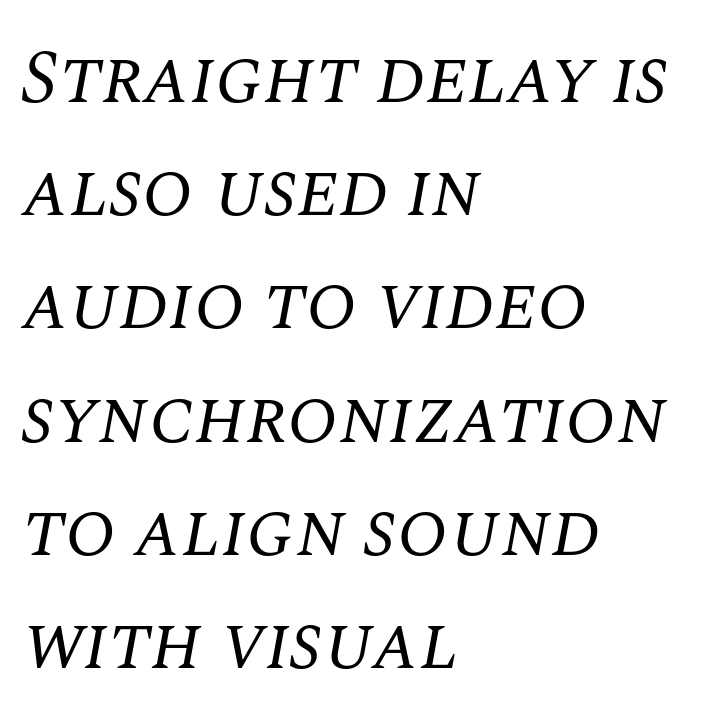
Q: Is the text bold? A: No.
Q: Is the text italic (slanted)? A: Yes, it leans right by about 10 degrees.
Q: Is the typeface a serif or a sans-serif typeface? A: Serif.
Q: Is the text underlined? A: No.
Q: How is the paragraph aligned? A: Left-aligned.
Q: Is the spacing between letters normal or unusually wide? A: Normal.
Q: Is the spacing between lines tight, normal or loose? A: Normal.
Q: Width (condensed, normal, or wide)? A: Normal.
Q: Stroke contrast? A: Medium.
Q: x-height? A: Large.
Q: Monospaced? A: No.
